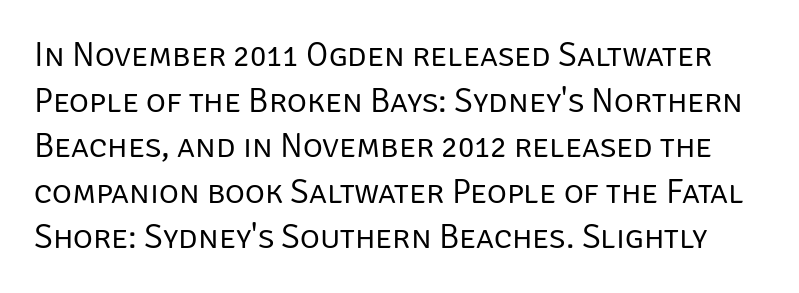
The image shows 34 px regular-weight sans-serif type, upright; set normal line spacing (1.34x), normal letter spacing, not underlined; low stroke contrast and a large x-height.
